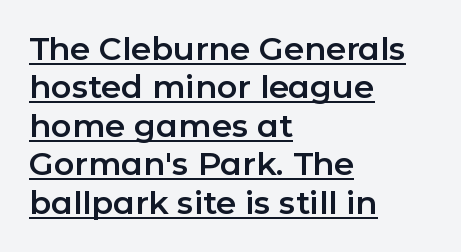
{"serif": "no", "italic": "no", "width": "normal", "stroke_contrast": "low", "x_height": "medium", "monospaced": "no", "underline": "yes", "align": "left", "line_spacing_ratio": 1.2, "letter_spacing": "normal", "letter_spacing_em": 0.0, "glyph_px": 32}
